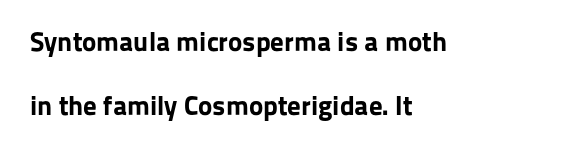
Q: Is the text bold? A: Yes.
Q: Is the text italic (slanted)? A: No, it is upright.
Q: Is the text underlined? A: No.
Q: How is the paragraph aligned? A: Left-aligned.
Q: Is the spacing between letters normal or unusually wide? A: Normal.
Q: Is the spacing between lines tight, normal or loose? A: Loose.
